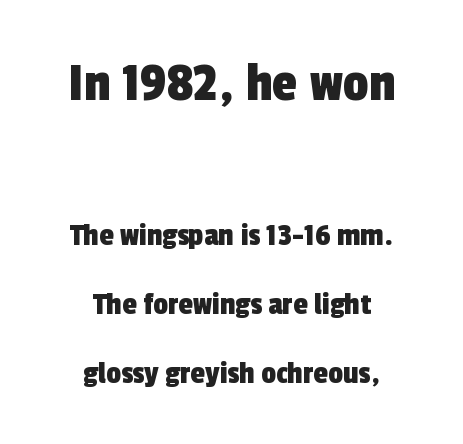
The rendering uses natural spacing where letterforms have individual widths. The lines are quadded center. The line texture is even and compact thanks to regular tracking. Caption: upper text group enlarged, lower text group reduced. Are there feet on the stems? There aren't — it's a sans. Loosely led — the rows are spread out.
